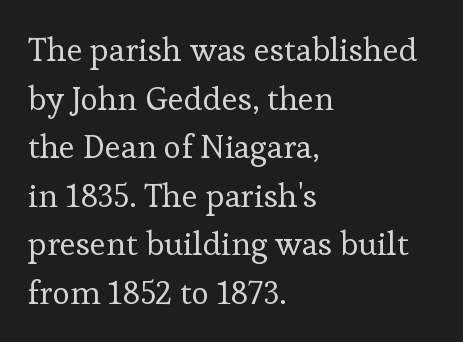
Q: Is the text bold? A: No.
Q: Is the text italic (slanted)? A: No, it is upright.
Q: Is the typeface a serif or a sans-serif typeface? A: Serif.
Q: Is the text underlined? A: No.
Q: How is the paragraph aligned? A: Left-aligned.
Q: Is the spacing between letters normal or unusually wide? A: Normal.
Q: Is the spacing between lines tight, normal or loose? A: Normal.
Q: Width (condensed, normal, or wide)? A: Normal.
Q: Stroke contrast? A: Low.
Q: x-height? A: Medium.
Q: Monospaced? A: No.
